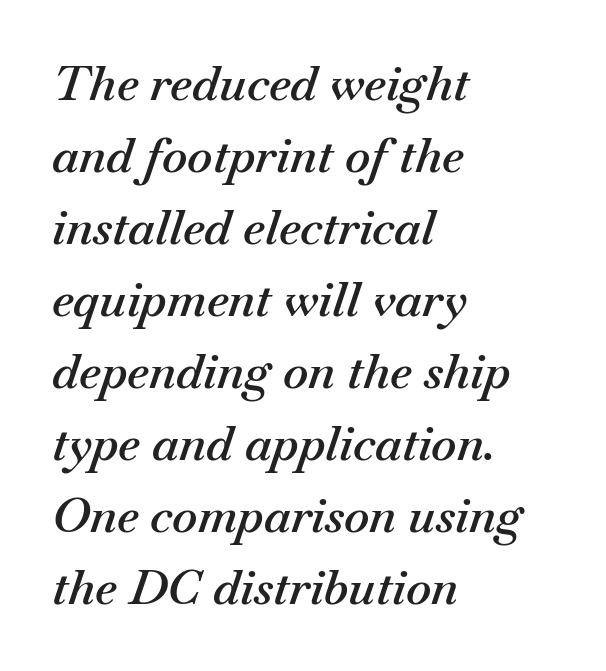
How heavy is the stroke? Medium-heavy — a semibold, shy of bold. Casual observation: everything's shoved over to the left. An italicized treatment has been applied to the whole sample. Decoration check: the copy has no underline. Is there much room between lines? A standard amount, neither cramped nor airy.
